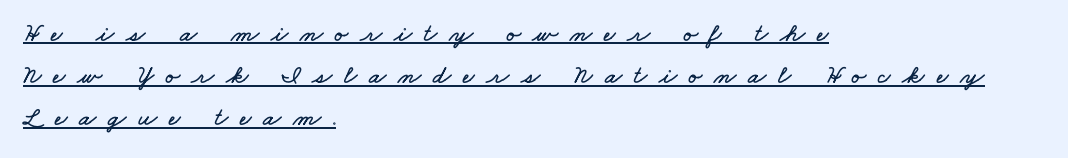
{"underline": "yes", "align": "left", "line_spacing": "normal", "line_spacing_ratio": 1.62, "letter_spacing": "wide", "letter_spacing_em": 0.45, "glyph_px": 26}
